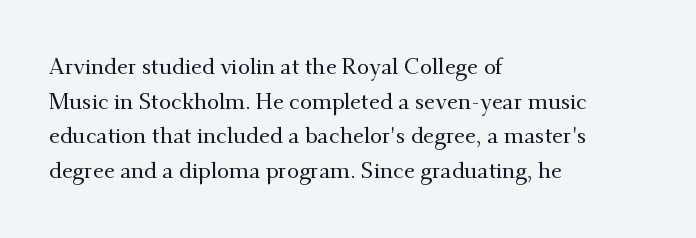
{"italic": "no", "underline": "no", "align": "left", "line_spacing": "normal", "line_spacing_ratio": 1.57, "letter_spacing": "normal", "letter_spacing_em": 0.0, "glyph_px": 22}
